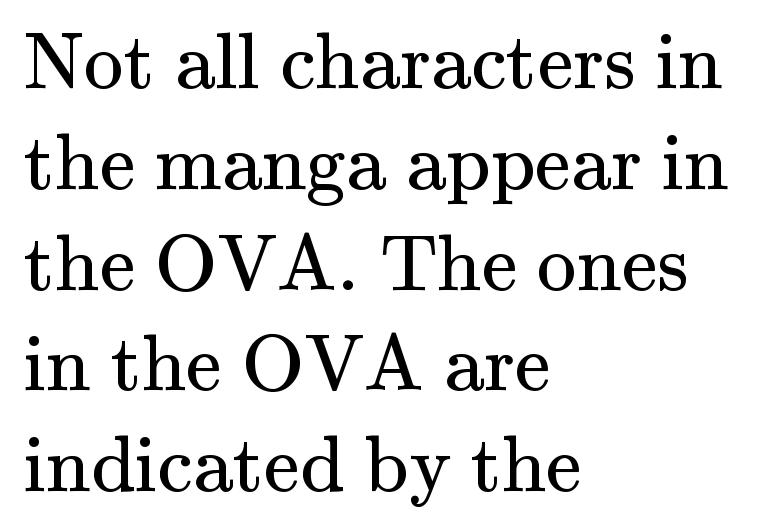
The rows are spaced the way most documents space them. Each letter's strokes conclude with small projecting serifs. The axis of the letterforms is exactly vertical. Each row of text sits above clean, open space. The paragraph shown leans on its left margin.
